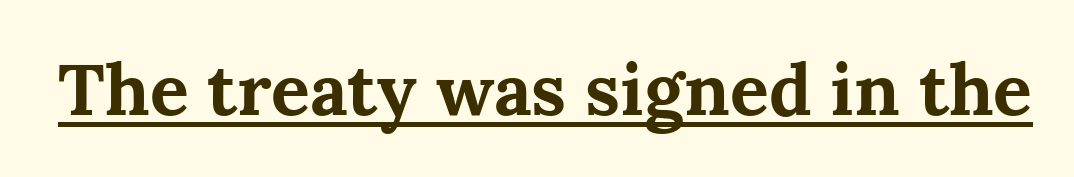
Emphasis is given by a line drawn under the lettering. Each word holds together tightly as a unit, with standard inter-letter gaps. The passage shown is typed in a proportional face where columns would drift. Notice how thick the strokes are: this is what a full bold looks like. Posture: vertical. The type family on display is of the serif kind.
